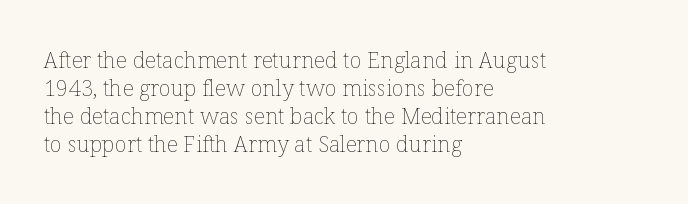
{"italic": "no", "bold": "no", "underline": "no", "align": "left", "line_spacing": "normal", "line_spacing_ratio": 1.28, "letter_spacing": "normal", "letter_spacing_em": 0.0, "glyph_px": 22}
